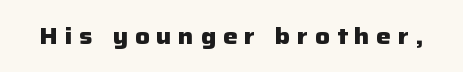
Q: Is the text bold? A: Yes.
Q: Is the text italic (slanted)? A: No, it is upright.
Q: Is the text underlined? A: No.
Q: Is the spacing between letters normal or unusually wide? A: Unusually wide.
